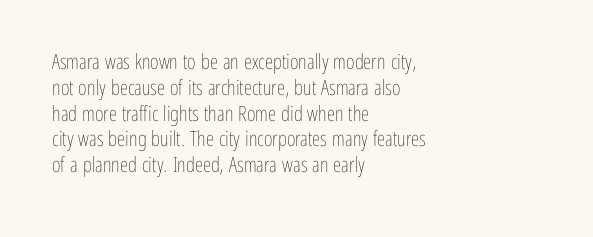
Q: Is the text bold? A: No.
Q: Is the text italic (slanted)? A: No, it is upright.
Q: Is the text underlined? A: No.
Q: How is the paragraph aligned? A: Left-aligned.
Q: Is the spacing between letters normal or unusually wide? A: Normal.
